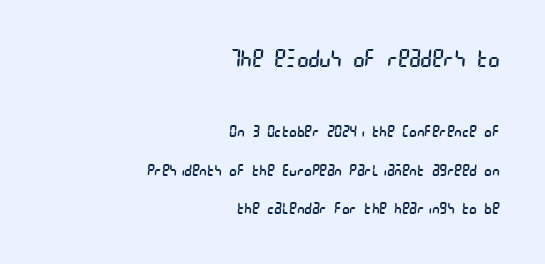
You could call the tracking neutral — neither tight nor loose. Type without underlining. The typeface has the unassuming heft of standard copy or less. The block of text is sparse from top to bottom, with ample space between rows. This sample is right-justified, so line beginnings fall wherever the words allow.
